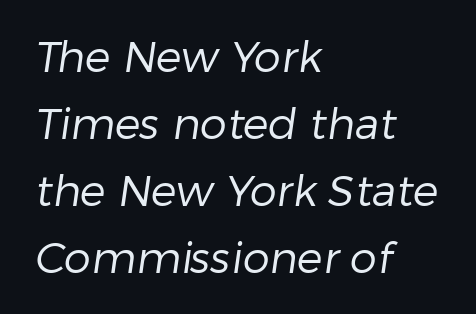
Q: Is the text bold? A: No.
Q: Is the typeface a serif or a sans-serif typeface? A: Sans-serif.
Q: Is the text underlined? A: No.
Q: How is the paragraph aligned? A: Left-aligned.
Q: Is the spacing between letters normal or unusually wide? A: Normal.
Q: Is the spacing between lines tight, normal or loose? A: Normal.
Q: Width (condensed, normal, or wide)? A: Normal.
Q: Stroke contrast? A: Low.
Q: x-height? A: Medium.
Q: Monospaced? A: No.
